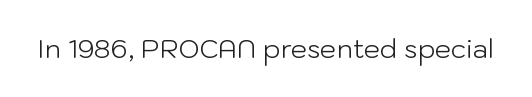
The image shows 26 px text type, upright; set normal letter spacing, not underlined.
